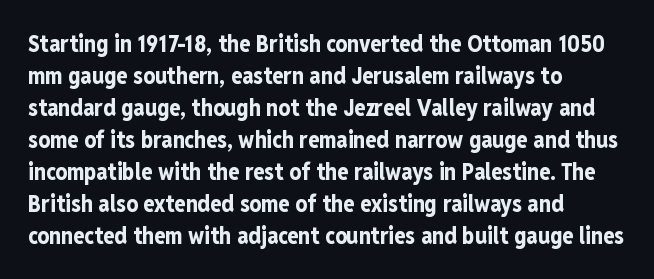
{"italic": "no", "bold": "yes", "underline": "no", "align": "left", "line_spacing": "normal", "line_spacing_ratio": 1.39, "letter_spacing": "normal", "letter_spacing_em": 0.0, "glyph_px": 23}
